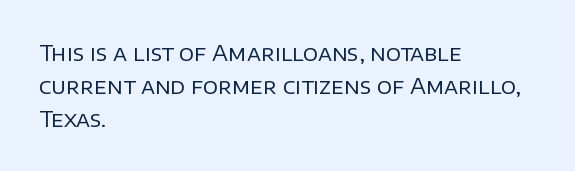
No italicization has been applied; the sample stays upright. This rendering features lettering with no underline. Summary of weight: not heavy and not bold. The typesetter chose a ragged-right arrangement here. The vertical gap from one line to the next is medium.
